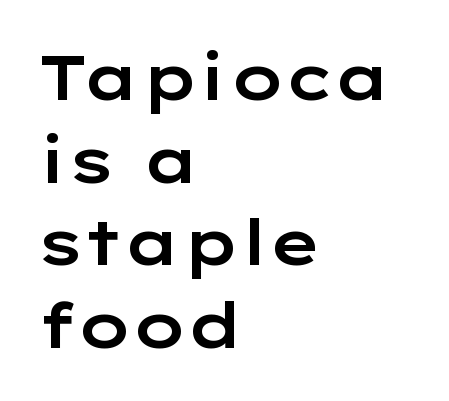
This block has exactly the height ordinary leading produces. Teacher's note: observe the even left margin — that is flush-left alignment. A roman cut, with each character standing at attention. Any mark beneath the type? The region is blank. There is no visible air inserted between adjacent glyphs.
